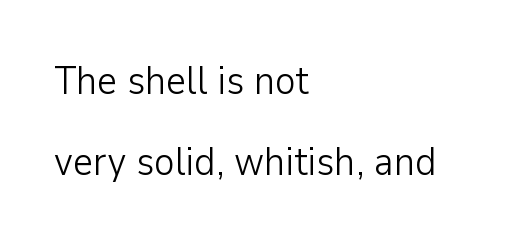
The image shows 39 px light sans-serif type, upright; set left-aligned, loose line spacing (2.08x), normal letter spacing, not underlined; low stroke contrast and a medium x-height.
